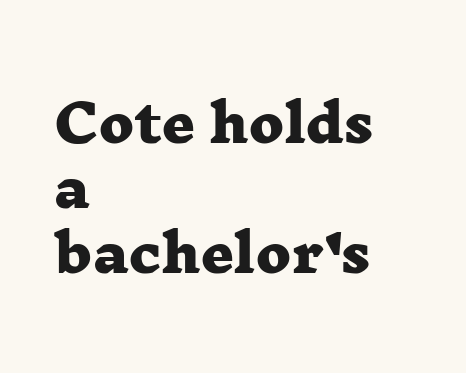
The glyphs are unaccompanied by any horizontal stroke below them. Leading matches the norm, producing a regular column. Does the copy run flush right? No — it runs flush left. Tracking here is standard; glyphs follow each other at the usual distance. Is this a fixed-width face? No — the glyphs have proportional, varying widths. Note: serifs present on the glyphs.
